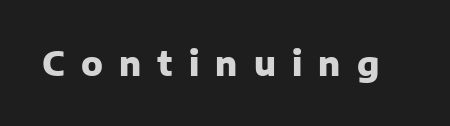
The glyphs are unaccompanied by any horizontal stroke below them. Here the designer chose a conventional face with non-uniform glyph widths. Every character sits straight up, as roman type does. Pretty heavy lettering here — definitely bold.
